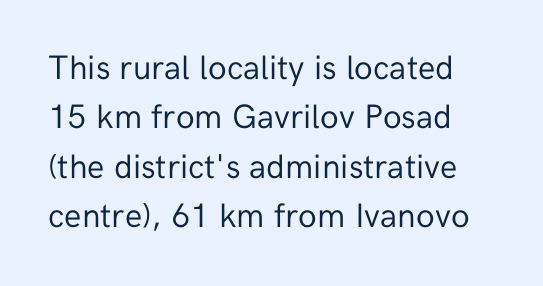
The image shows 34 px regular-weight sans-serif type, upright; set normal line spacing (1.45x), normal letter spacing, not underlined; low stroke contrast and a medium x-height.
